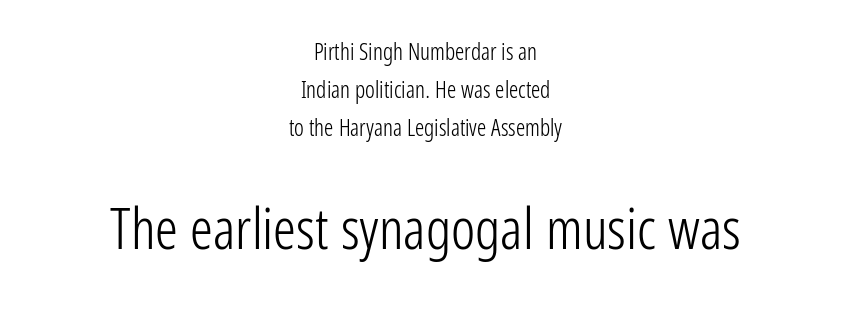
The letters advance in unequal steps, a hallmark of proportional type. Standard letterfit; no display-style spreading of the glyphs. Quick note: underline off. Look at the bottom of the vertical strokes: they stop flat, with no serifs.
